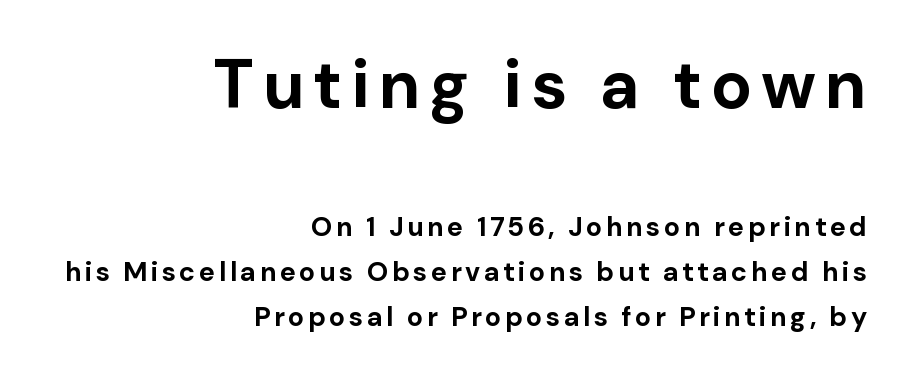
{"serif": "no", "italic": "no", "bold": "yes", "weight": "bold", "width": "normal", "stroke_contrast": "low", "x_height": "medium", "monospaced": "no", "underline": "no", "align": "right", "line_spacing": "normal", "line_spacing_ratio": 1.68, "larger_block": "first", "size_ratio": 2.52, "glyph_px": 68}
